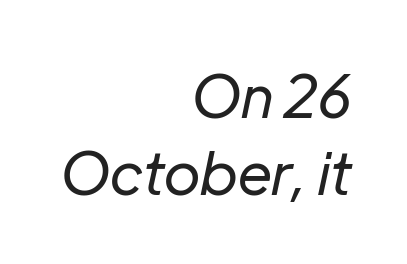
On a weight scale, this lands at 450 or below. Rule under the text: the space is simply empty. Caption: standard tracking, unaltered. Each new line begins a customary step beneath the previous one.
